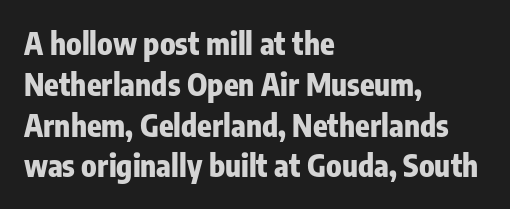
The image shows 30 px heavy, condensed sans-serif type, upright; set left-aligned, normal line spacing (1.36x), normal letter spacing, not underlined; low stroke contrast and a medium x-height.
